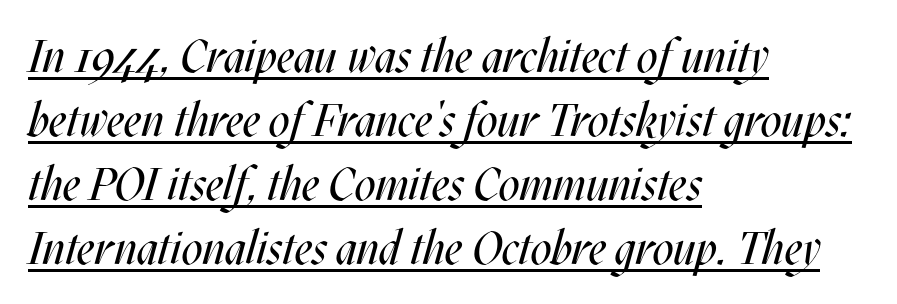
The image shows 46 px regular-weight, condensed type, italic (leaning right); set left-aligned, normal line spacing (1.39x), normal letter spacing, underlined; medium stroke contrast and a large x-height.
